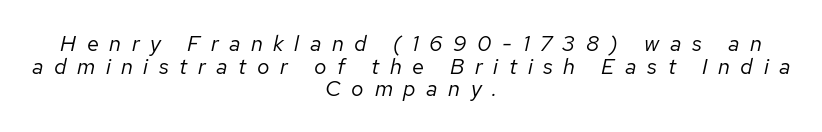
The image shows 22 px text type, italic (leaning right); set centered, tight line spacing (1.03x), unusually wide letter spacing (+0.48 em), not underlined.
